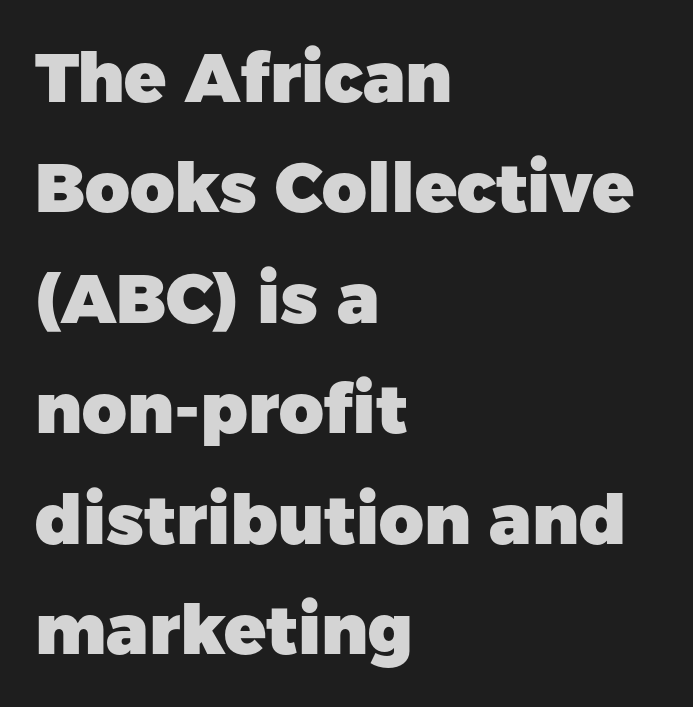
{"serif": "no", "italic": "no", "bold": "yes", "weight": "heavy", "width": "normal", "stroke_contrast": "low", "x_height": "medium", "monospaced": "no", "underline": "no", "align": "left", "line_spacing": "normal", "line_spacing_ratio": 1.6, "letter_spacing": "normal", "letter_spacing_em": 0.0, "glyph_px": 69}
